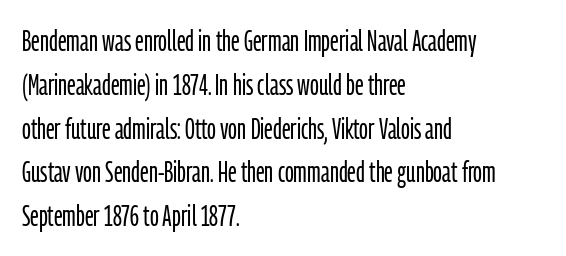
The image shows 29 px light, condensed sans-serif type, upright; set left-aligned, normal line spacing (1.51x), normal letter spacing, not underlined; low stroke contrast and a medium x-height.
